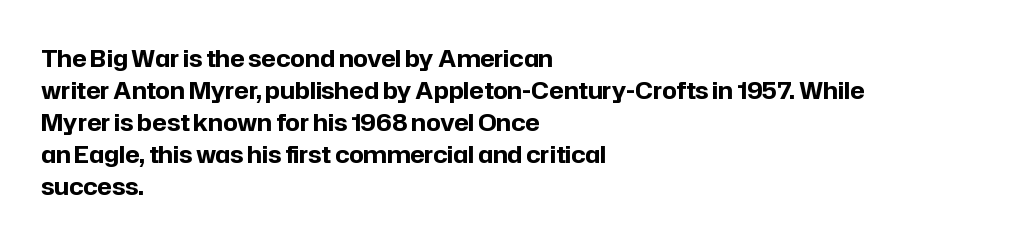
Q: Is the text bold? A: Yes.
Q: Is the text italic (slanted)? A: No, it is upright.
Q: Is the text underlined? A: No.
Q: How is the paragraph aligned? A: Left-aligned.
Q: Is the spacing between letters normal or unusually wide? A: Normal.
Q: Is the spacing between lines tight, normal or loose? A: Normal.
